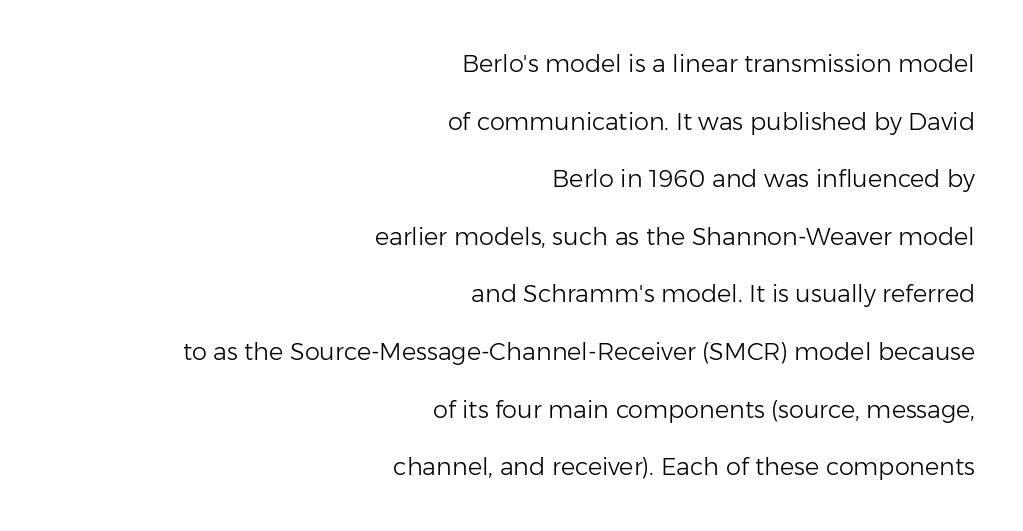
Q: Is the text bold? A: No.
Q: Is the text italic (slanted)? A: No, it is upright.
Q: Is the text underlined? A: No.
Q: How is the paragraph aligned? A: Right-aligned.
Q: Is the spacing between letters normal or unusually wide? A: Normal.
Q: Is the spacing between lines tight, normal or loose? A: Loose.
